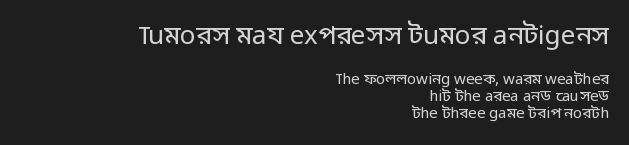
The image shows 26 px text type, upright; set right-aligned, tight line spacing (1.12x), normal letter spacing, not underlined; the first (top) block is 1.73x larger.
